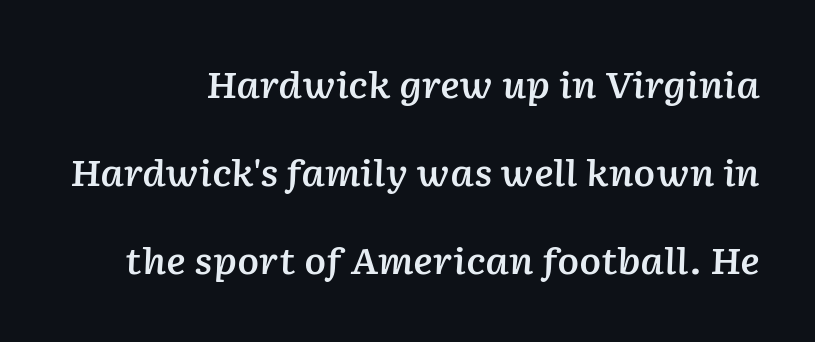
The image shows 36 px semibold type, italic (leaning right); set loose line spacing (2.45x), normal letter spacing, not underlined; low stroke contrast and a medium x-height.
